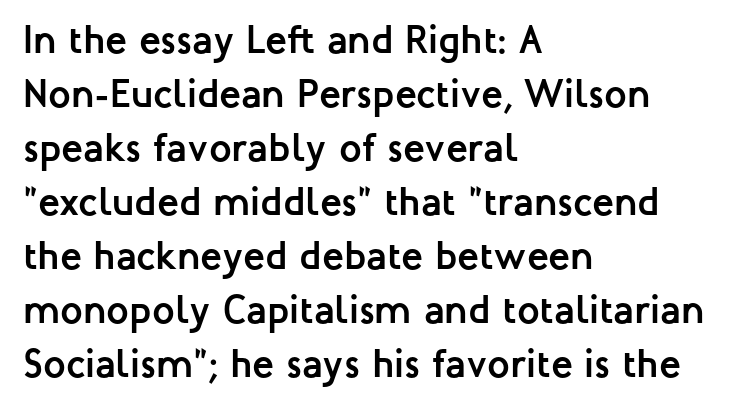
The image shows 40 px semibold sans-serif type, upright; set left-aligned, normal line spacing (1.35x), normal letter spacing, not underlined; low stroke contrast and a medium x-height.
